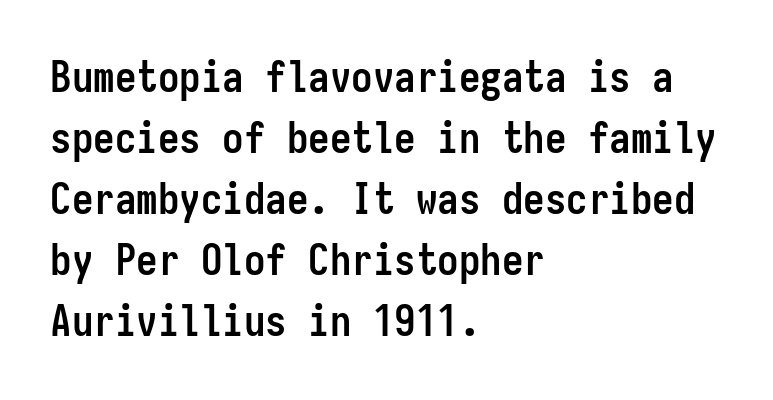
Q: Is the text bold? A: Yes.
Q: Is the text italic (slanted)? A: No, it is upright.
Q: Is the typeface a serif or a sans-serif typeface? A: Sans-serif.
Q: Is the text underlined? A: No.
Q: How is the paragraph aligned? A: Left-aligned.
Q: Is the spacing between letters normal or unusually wide? A: Normal.
Q: Is the spacing between lines tight, normal or loose? A: Normal.
Q: Width (condensed, normal, or wide)? A: Condensed.
Q: Stroke contrast? A: Low.
Q: x-height? A: Medium.
Q: Monospaced? A: Yes.
